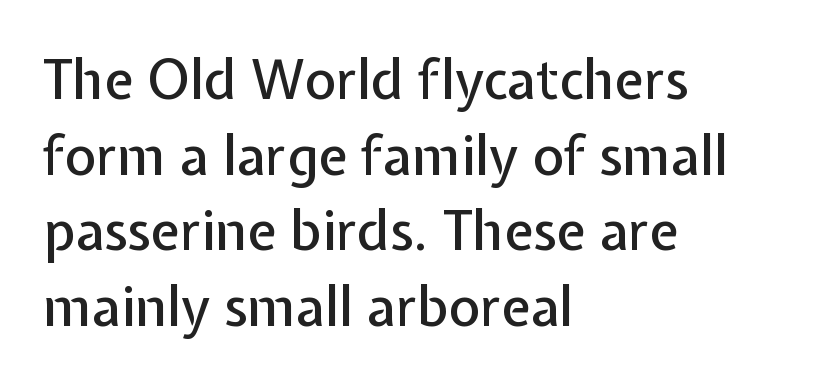
The image shows 54 px sans-serif type, upright; set left-aligned, normal line spacing (1.4x), normal letter spacing, not underlined; low stroke contrast and a medium x-height.
